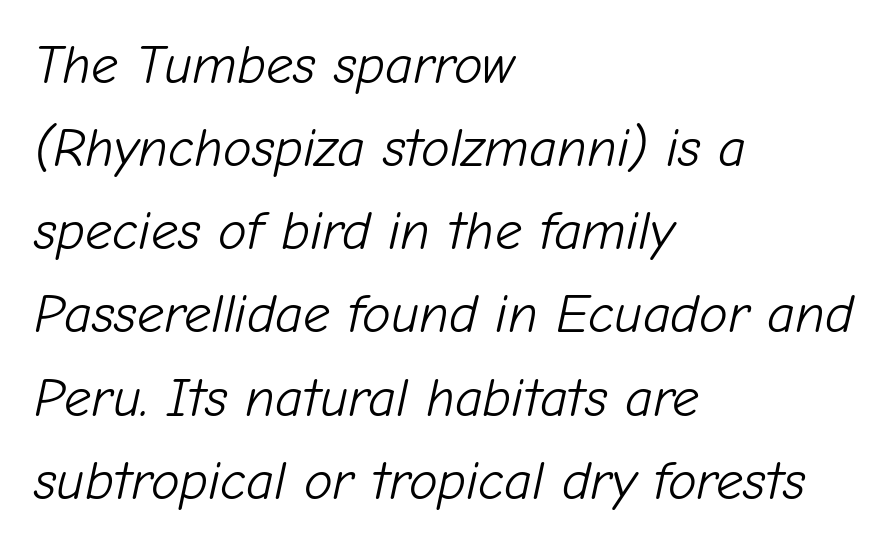
The lines in this sample share a left origin and differ only in where they stop. Heaviness? Minimal to ordinary, like unemphasized prose. Italic: yes, the glyphs are oblique. If you measured baseline to baseline, you'd find a middling distance.
